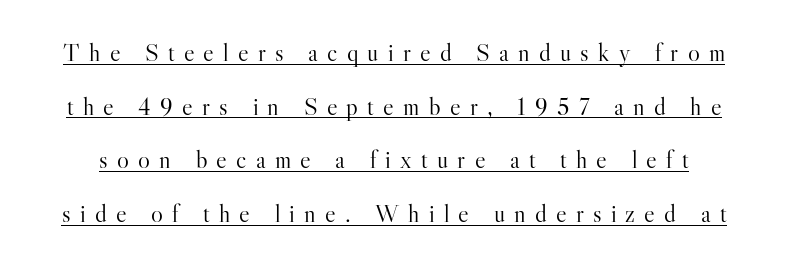
{"italic": "no", "bold": "no", "underline": "yes", "line_spacing": "loose", "line_spacing_ratio": 2.15, "letter_spacing": "wide", "letter_spacing_em": 0.37, "glyph_px": 25}
